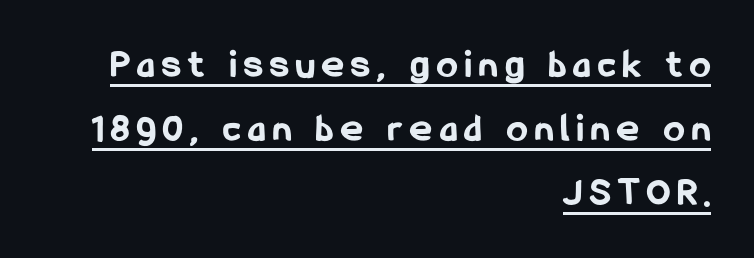
The image shows 41 px bold, condensed sans-serif type, upright; set right-aligned, normal line spacing (1.56x), underlined; low stroke contrast and a medium x-height.
